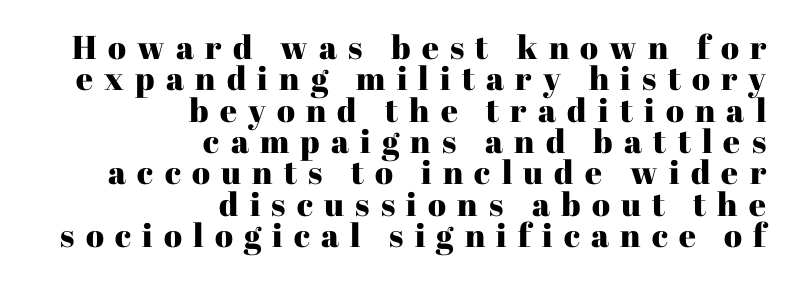
The image shows 33 px serif type, upright; set right-aligned, tight line spacing (0.95x), unusually wide letter spacing (+0.34 em), not underlined; high stroke contrast and a medium x-height.
